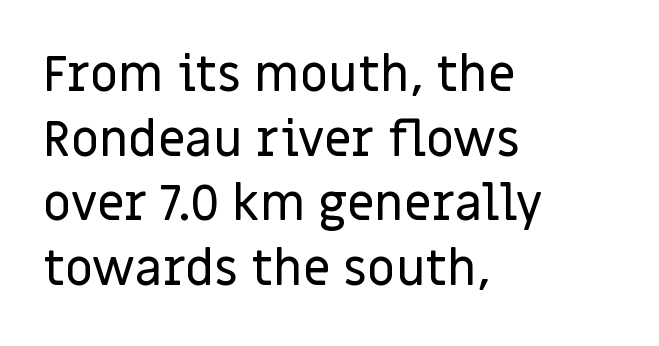
Tall strokes in this sample are plumb rather than angled. Caption: multi-line text, flush left, ragged right. Varying glyph widths throughout — classic text-font behaviour. The tracking reads as untouched default to a designer's eye. I'd call this a sans setting — the letters go barefoot. The string is rendered with underlining switched off.
